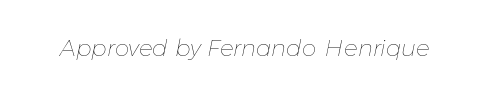
{"italic": "yes", "lean": "right", "slant_degrees": 11, "bold": "no", "underline": "no", "letter_spacing": "normal", "letter_spacing_em": 0.0, "glyph_px": 23}
